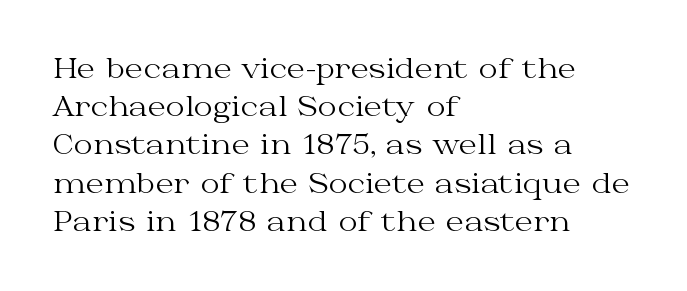
Q: Is the text bold? A: No.
Q: Is the text italic (slanted)? A: No, it is upright.
Q: Is the text underlined? A: No.
Q: How is the paragraph aligned? A: Left-aligned.
Q: Is the spacing between letters normal or unusually wide? A: Normal.
Q: Is the spacing between lines tight, normal or loose? A: Normal.
